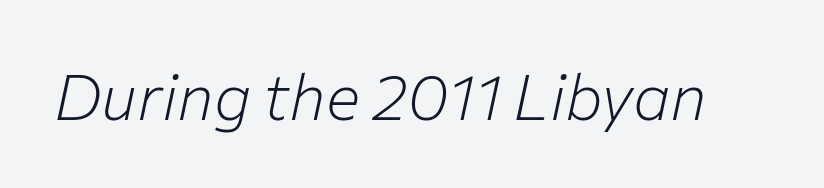
{"italic": "yes", "lean": "right", "slant_degrees": 12, "bold": "no", "weight": "light", "width": "normal", "stroke_contrast": "low", "x_height": "medium", "monospaced": "no", "underline": "no", "letter_spacing": "normal", "letter_spacing_em": 0.0, "glyph_px": 64}
